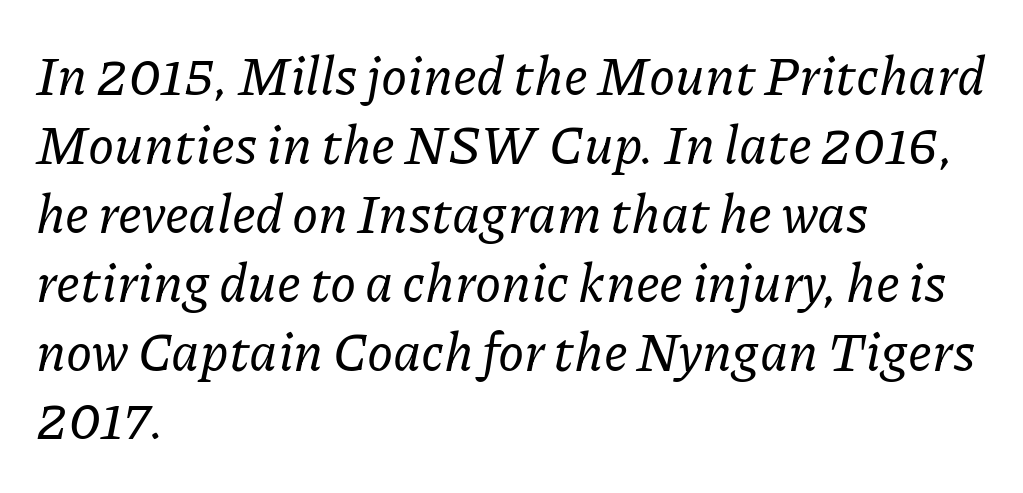
The face used here has a pronounced slope to its letters. This rendering features lettering with no underline. Is this a fixed-width face? No — the glyphs have proportional, varying widths. Where is the straight margin? On the left. I'd call this a serif setting — the letters wear small feet. What stands out about the letter spacing? Nothing — it is the standard amount.
